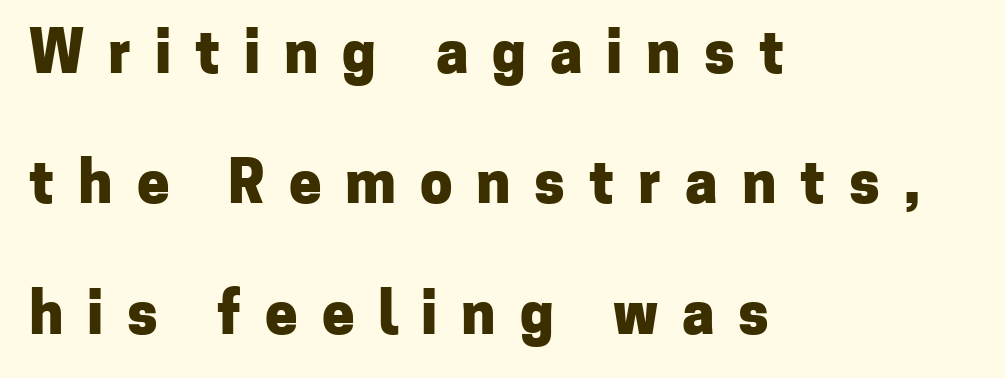
Compared with an ordinary text face, these strokes are far heavier — a full bold. Layout note: lines flush left. Just letters on the line, the space beneath them empty. Spacing between characters has been opened up far beyond the box default. Italic? Not at all — the glyphs are vertical.
